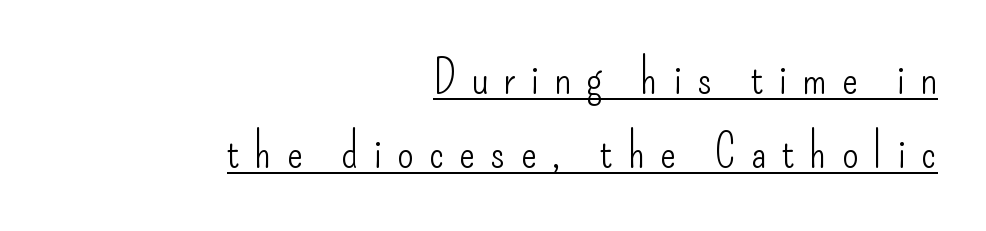
The image shows 47 px light, condensed sans-serif type, upright; set right-aligned, normal line spacing (1.58x), unusually wide letter spacing (+0.32 em), underlined; low stroke contrast and a small x-height.
